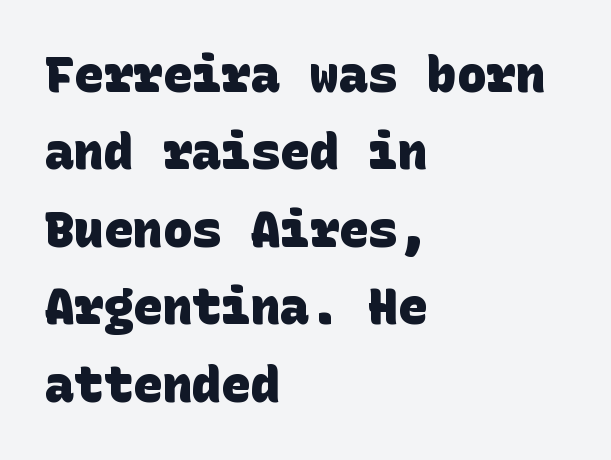
The image shows 49 px heavy sans-serif type; set left-aligned, normal line spacing (1.58x), normal letter spacing, not underlined; low stroke contrast and a large x-height.
